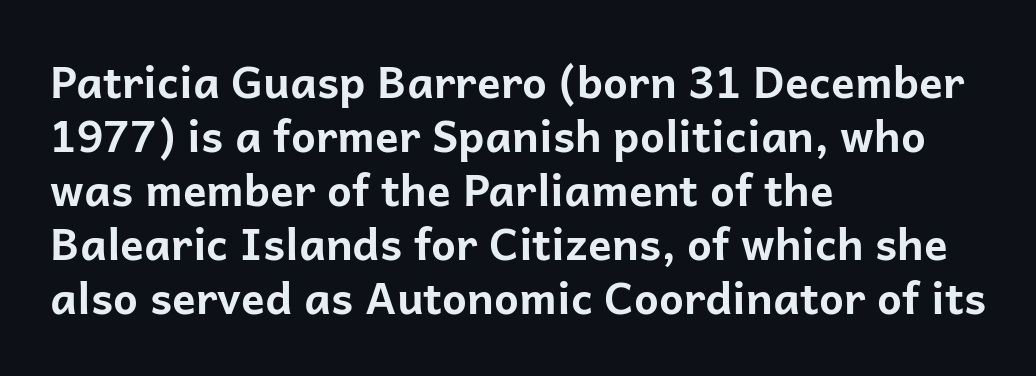
{"serif": "no", "italic": "no", "bold": "yes", "weight": "bold", "width": "normal", "stroke_contrast": "low", "x_height": "medium", "monospaced": "no", "underline": "no", "align": "left", "line_spacing_ratio": 1.23, "letter_spacing": "normal", "letter_spacing_em": 0.0, "glyph_px": 44}
